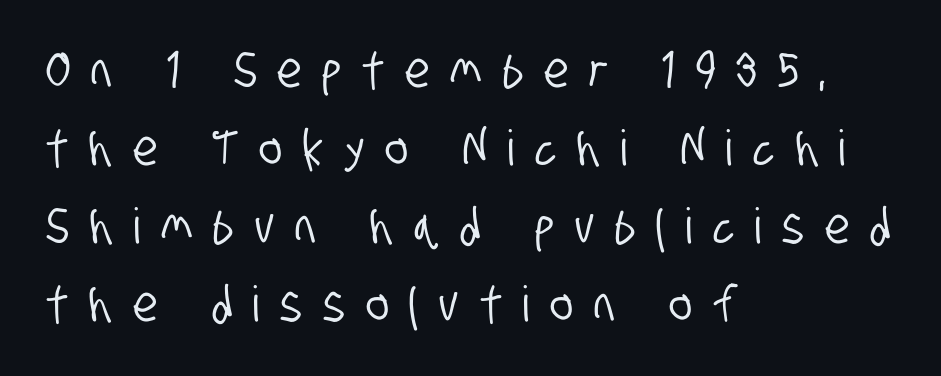
Each letter's strokes conclude bluntly, with no projecting serifs. The rendering uses natural spacing where letterforms have individual widths. Does extra space separate the letters? Yes, quite a lot of it. Is there much room between lines? A standard amount, neither cramped nor airy.
